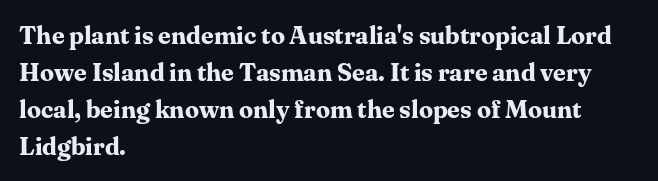
Horizontally, the lines are justified to the leading edge only. These words are printed bold, with thick strokes throughout. These lines sit exactly where default settings would place them. Every character sits straight up, as roman type does. Beneath every word, the page is bare.
